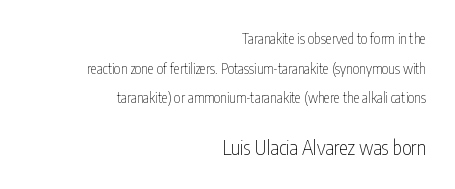
The image shows 20 px text type, upright; set right-aligned, loose line spacing (2.11x), normal letter spacing, not underlined; the second (bottom) block is 1.43x larger.
